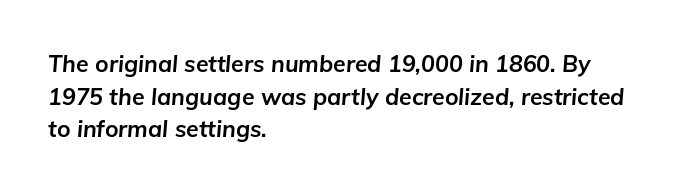
The image shows 23 px bold type, italic (leaning right); set left-aligned, normal line spacing (1.42x), normal letter spacing, not underlined.
